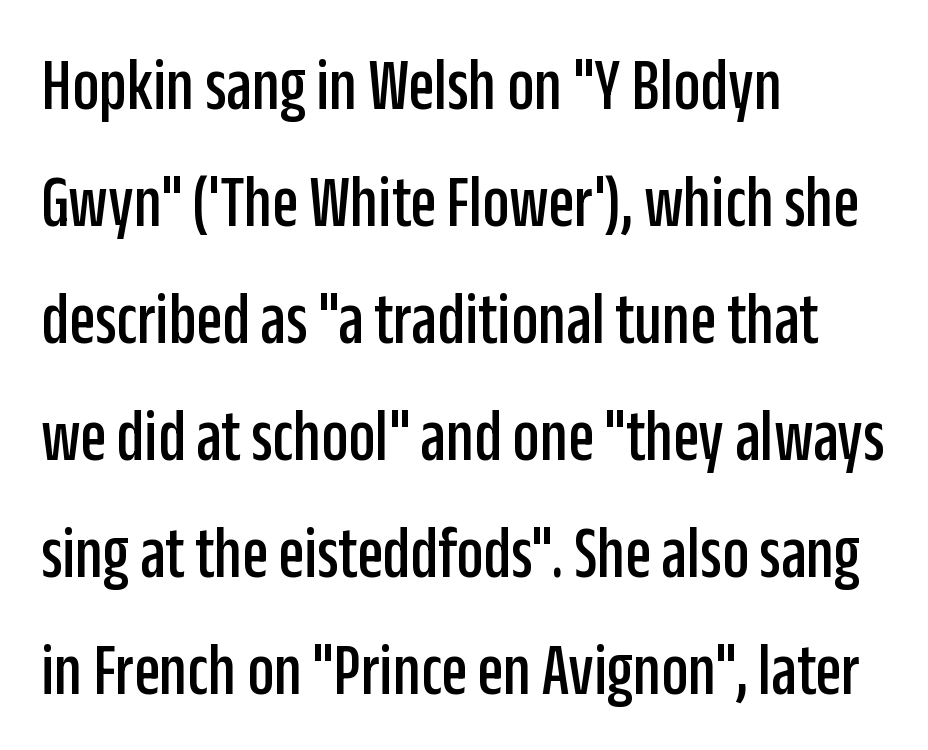
Q: Is the text italic (slanted)? A: No, it is upright.
Q: Is the typeface a serif or a sans-serif typeface? A: Sans-serif.
Q: Is the text underlined? A: No.
Q: How is the paragraph aligned? A: Left-aligned.
Q: Is the spacing between letters normal or unusually wide? A: Normal.
Q: Is the spacing between lines tight, normal or loose? A: Normal.
Q: Width (condensed, normal, or wide)? A: Condensed.
Q: Stroke contrast? A: Low.
Q: x-height? A: Large.
Q: Monospaced? A: No.
